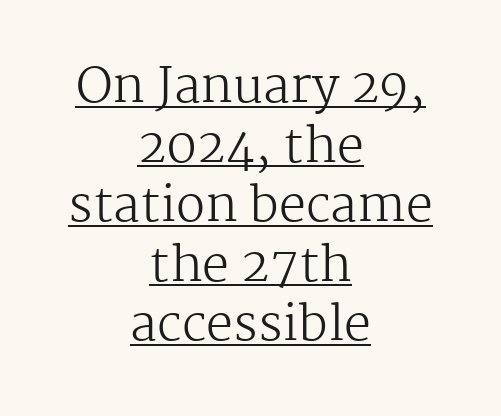
The image shows 48 px regular-weight serif type, upright; set centered, line spacing 1.24x, normal letter spacing, underlined; medium stroke contrast and a medium x-height.
